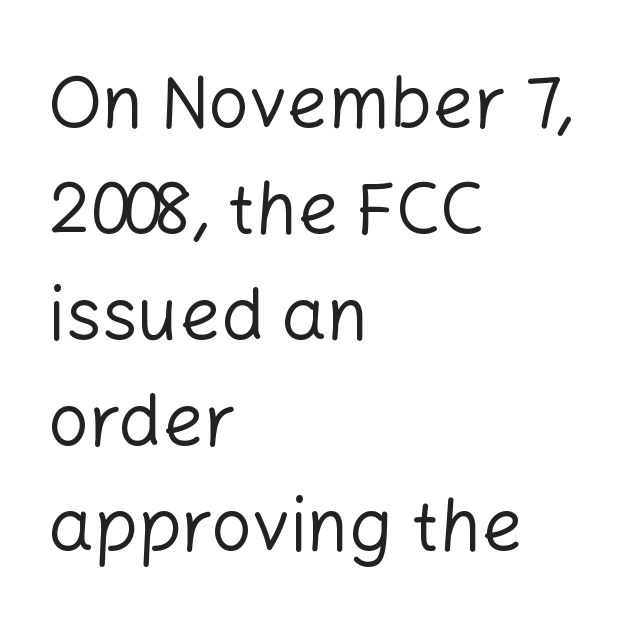
Q: Is the text bold? A: No.
Q: Is the text italic (slanted)? A: No, it is upright.
Q: Is the typeface a serif or a sans-serif typeface? A: Sans-serif.
Q: Is the text underlined? A: No.
Q: How is the paragraph aligned? A: Left-aligned.
Q: Is the spacing between letters normal or unusually wide? A: Normal.
Q: Is the spacing between lines tight, normal or loose? A: Normal.
Q: Width (condensed, normal, or wide)? A: Normal.
Q: Stroke contrast? A: Low.
Q: x-height? A: Medium.
Q: Monospaced? A: No.
